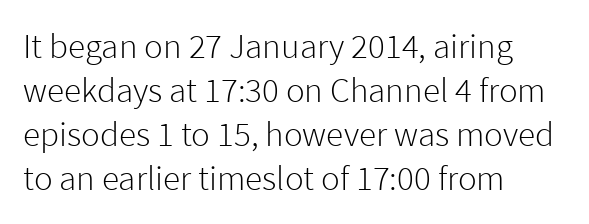
Q: Is the text bold? A: No.
Q: Is the text italic (slanted)? A: No, it is upright.
Q: Is the typeface a serif or a sans-serif typeface? A: Sans-serif.
Q: Is the text underlined? A: No.
Q: How is the paragraph aligned? A: Left-aligned.
Q: Is the spacing between letters normal or unusually wide? A: Normal.
Q: Is the spacing between lines tight, normal or loose? A: Normal.
Q: Width (condensed, normal, or wide)? A: Normal.
Q: Stroke contrast? A: Low.
Q: x-height? A: Medium.
Q: Monospaced? A: No.
